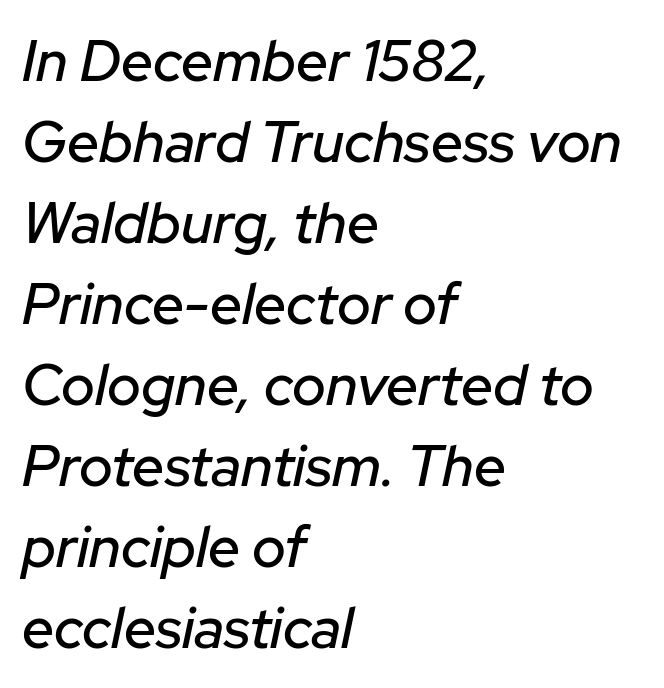
{"italic": "yes", "lean": "right", "slant_degrees": 12, "width": "normal", "stroke_contrast": "low", "x_height": "medium", "monospaced": "no", "underline": "no", "align": "left", "line_spacing": "normal", "line_spacing_ratio": 1.42, "letter_spacing": "normal", "letter_spacing_em": 0.0, "glyph_px": 57}
